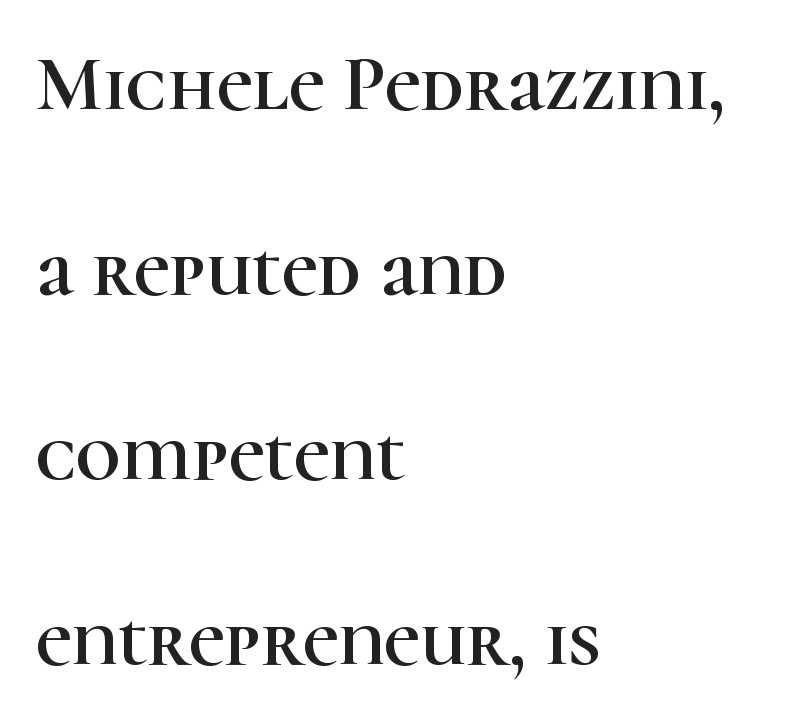
{"serif": "yes", "italic": "no", "width": "normal", "stroke_contrast": "high", "x_height": "medium", "monospaced": "no", "underline": "no", "align": "left", "line_spacing": "loose", "line_spacing_ratio": 2.37, "letter_spacing": "normal", "letter_spacing_em": 0.0, "glyph_px": 78}
